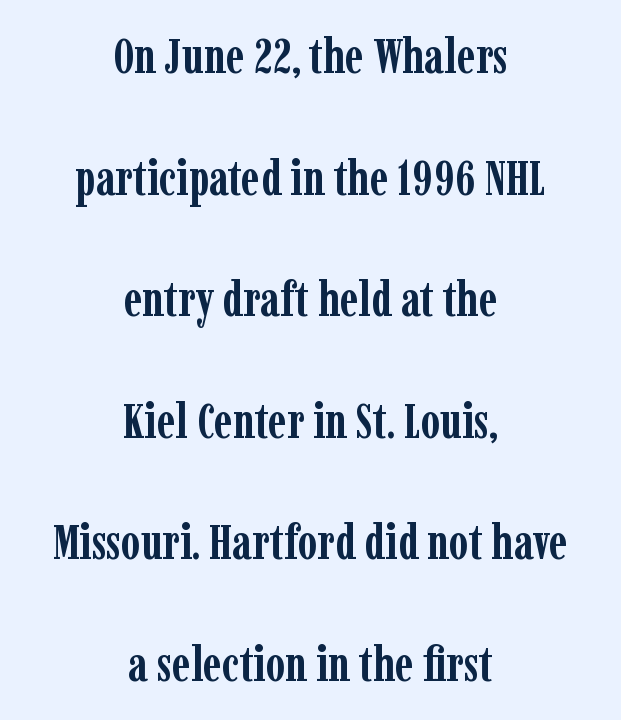
{"serif": "yes", "italic": "no", "bold": "yes", "weight": "semibold", "width": "condensed", "stroke_contrast": "low", "x_height": "medium", "monospaced": "no", "underline": "no", "align": "center", "line_spacing": "loose", "line_spacing_ratio": 2.48, "letter_spacing": "normal", "letter_spacing_em": 0.0, "glyph_px": 49}
